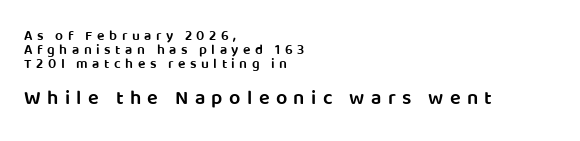
Q: Is the text bold? A: Semi-bold.
Q: Is the text italic (slanted)? A: No, it is upright.
Q: Is the text underlined? A: No.
Q: How is the paragraph aligned? A: Left-aligned.
Q: Is the spacing between letters normal or unusually wide? A: Unusually wide.
Q: Is the spacing between lines tight, normal or loose? A: Tight.
Q: Which block of text is set in a larger size, the first (top) or the second (bottom)? A: The second (bottom) one.
